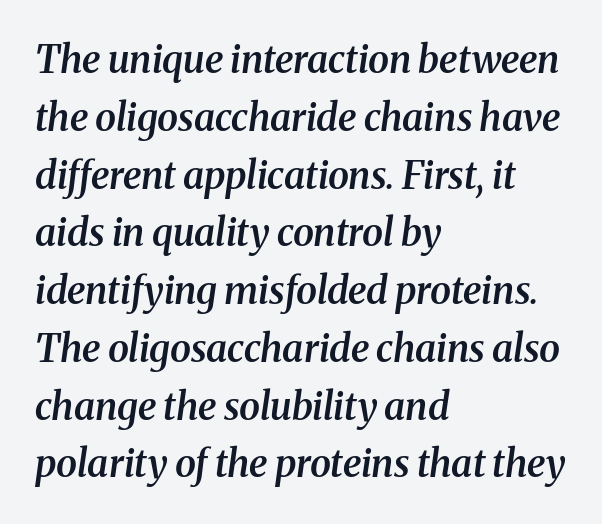
{"serif": "yes", "italic": "yes", "lean": "right", "slant_degrees": 8, "bold": "semi", "weight": "semibold", "width": "normal", "stroke_contrast": "medium", "x_height": "medium", "monospaced": "no", "underline": "no", "align": "left", "line_spacing": "normal", "line_spacing_ratio": 1.52, "letter_spacing": "normal", "letter_spacing_em": 0.0, "glyph_px": 38}
